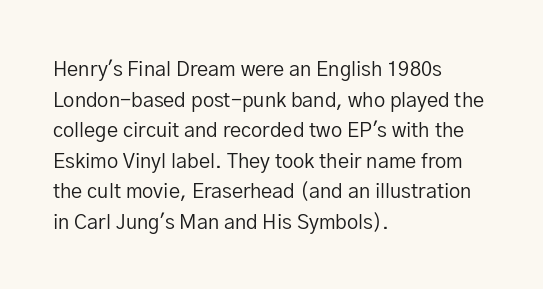
Q: Is the text bold? A: No.
Q: Is the text italic (slanted)? A: No, it is upright.
Q: Is the text underlined? A: No.
Q: How is the paragraph aligned? A: Left-aligned.
Q: Is the spacing between letters normal or unusually wide? A: Normal.
Q: Is the spacing between lines tight, normal or loose? A: Normal.
